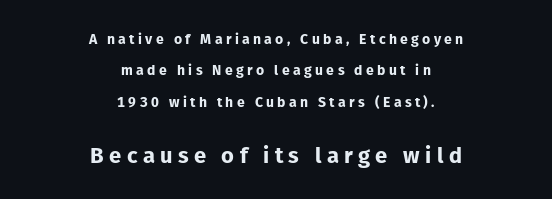
Interline gaps are noticeably wide in this sample. Every character sits straight up, as roman type does. Someone cranked the tracking dial way up on this one. How heavy is the stroke? Heavy — this is a bold. Just letters on the line, the space beneath them empty. Look at the glyph heights: the lower group is clearly the bigger setting.
